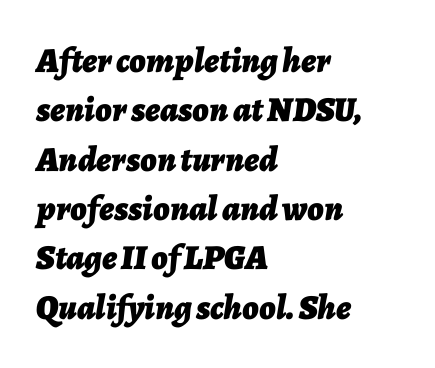
Q: Is the text bold? A: Yes.
Q: Is the text italic (slanted)? A: Yes, it leans right by about 7 degrees.
Q: Is the text underlined? A: No.
Q: How is the paragraph aligned? A: Left-aligned.
Q: Is the spacing between letters normal or unusually wide? A: Normal.
Q: Is the spacing between lines tight, normal or loose? A: Normal.
Q: Width (condensed, normal, or wide)? A: Normal.
Q: Stroke contrast? A: Low.
Q: x-height? A: Medium.
Q: Monospaced? A: No.
